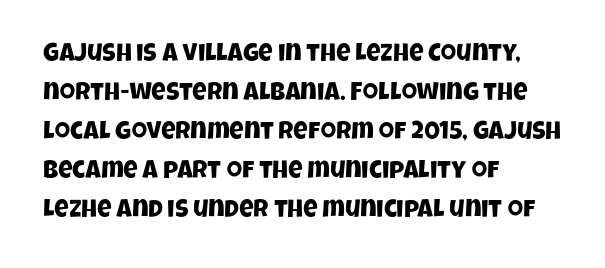
Nothing unusual about the tracking: characters are spaced as the font intends. The leading is moderate, giving the passage an even texture. Letters rest on an invisible, unmarked baseline. Leftover space on each line is placed entirely after the last word.
